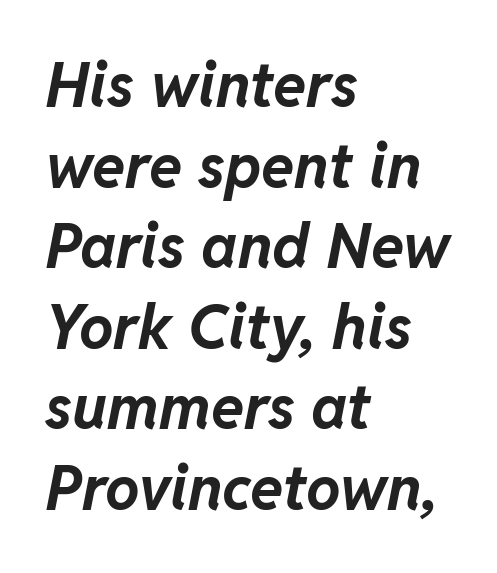
{"italic": "yes", "lean": "right", "slant_degrees": 11, "bold": "yes", "weight": "bold", "width": "normal", "stroke_contrast": "low", "x_height": "medium", "monospaced": "no", "underline": "no", "align": "left", "line_spacing": "normal", "line_spacing_ratio": 1.32, "letter_spacing": "normal", "letter_spacing_em": 0.0, "glyph_px": 61}
